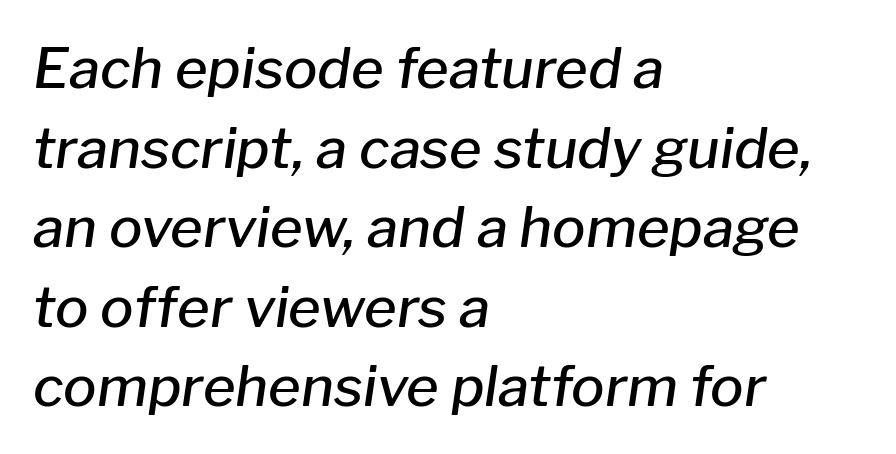
Q: Is the text bold? A: Semi-bold.
Q: Is the text italic (slanted)? A: Yes, it leans right by about 8 degrees.
Q: Is the text underlined? A: No.
Q: How is the paragraph aligned? A: Left-aligned.
Q: Is the spacing between letters normal or unusually wide? A: Normal.
Q: Is the spacing between lines tight, normal or loose? A: Normal.
Q: Width (condensed, normal, or wide)? A: Normal.
Q: Stroke contrast? A: Low.
Q: x-height? A: Medium.
Q: Monospaced? A: No.
